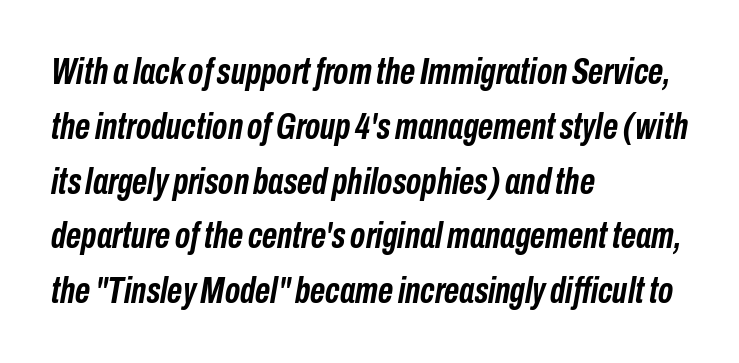
{"italic": "yes", "lean": "right", "slant_degrees": 10, "bold": "yes", "weight": "semibold", "width": "condensed", "stroke_contrast": "low", "x_height": "medium", "monospaced": "no", "underline": "no", "align": "left", "line_spacing": "normal", "line_spacing_ratio": 1.48, "letter_spacing": "normal", "letter_spacing_em": 0.0, "glyph_px": 37}
